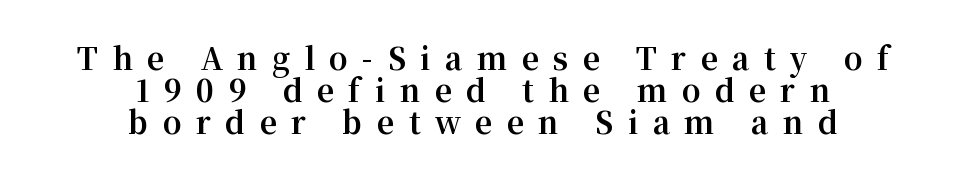
The image shows 30 px bold serif type, upright; set centered, tight line spacing (1.06x), unusually wide letter spacing (+0.48 em), not underlined; medium stroke contrast and a medium x-height.
